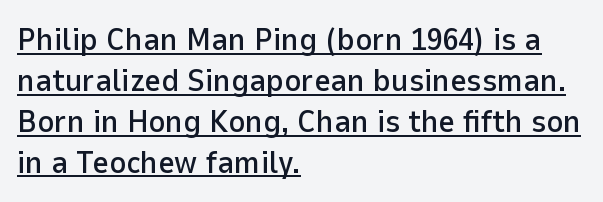
{"serif": "no", "italic": "no", "width": "normal", "stroke_contrast": "low", "x_height": "medium", "monospaced": "no", "underline": "yes", "align": "left", "line_spacing": "normal", "line_spacing_ratio": 1.28, "letter_spacing": "normal", "letter_spacing_em": 0.0, "glyph_px": 32}
